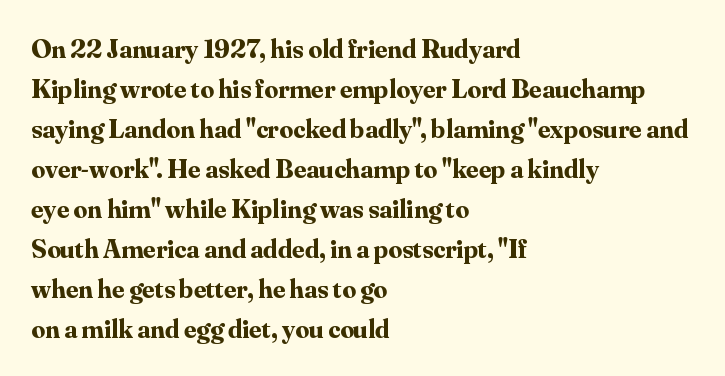
Q: Is the text bold? A: Yes.
Q: Is the text italic (slanted)? A: No, it is upright.
Q: Is the text underlined? A: No.
Q: How is the paragraph aligned? A: Left-aligned.
Q: Is the spacing between letters normal or unusually wide? A: Normal.
Q: Is the spacing between lines tight, normal or loose? A: Normal.
